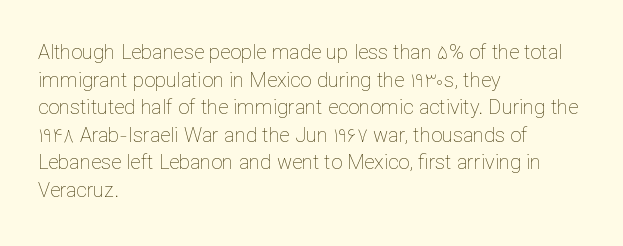
This rendering leaves character spacing at its baseline value. These lines stack with their left ends in a neat column. Reading down the column, the eye jumps a familiar distance to each next line. Stroke mass is kept to a normal reading level or below. Unlike italic type, these characters show no tilt at all. No word sits above an underline.
